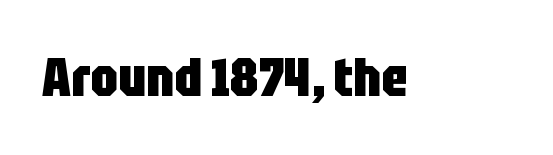
Q: Is the text bold? A: Yes.
Q: Is the text italic (slanted)? A: No, it is upright.
Q: Is the typeface a serif or a sans-serif typeface? A: Sans-serif.
Q: Is the text underlined? A: No.
Q: Is the spacing between letters normal or unusually wide? A: Normal.
Q: Width (condensed, normal, or wide)? A: Condensed.
Q: Stroke contrast? A: Low.
Q: x-height? A: Large.
Q: Monospaced? A: No.
